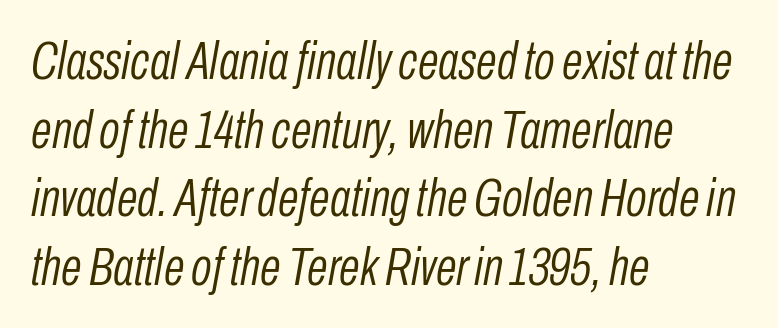
{"italic": "yes", "lean": "right", "slant_degrees": 10, "bold": "no", "weight": "light", "width": "condensed", "stroke_contrast": "low", "x_height": "medium", "monospaced": "no", "underline": "no", "align": "left", "line_spacing": "normal", "line_spacing_ratio": 1.27, "letter_spacing": "normal", "letter_spacing_em": 0.0, "glyph_px": 54}
